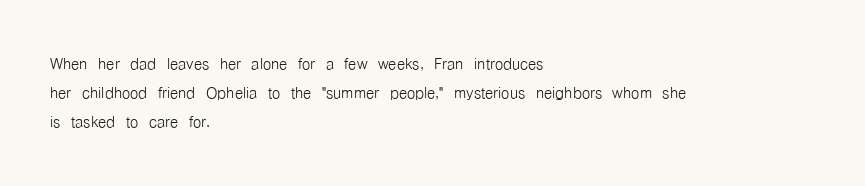
The image shows 21 px text type, upright; set left-aligned, normal line spacing (1.37x), normal letter spacing, not underlined.
